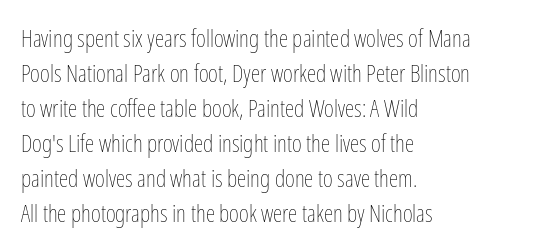
The image shows 24 px text type, upright; set left-aligned, normal line spacing (1.46x), normal letter spacing, not underlined.
